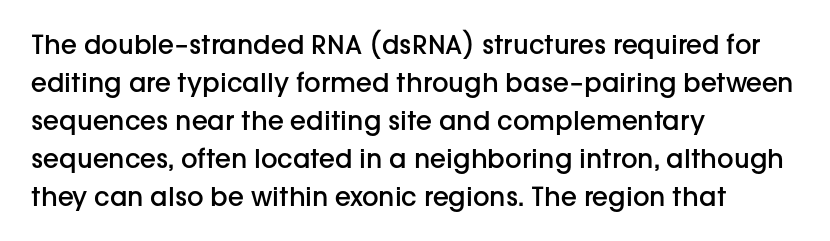
The image shows 26 px text type, upright; set left-aligned, normal line spacing (1.46x), normal letter spacing, not underlined.
